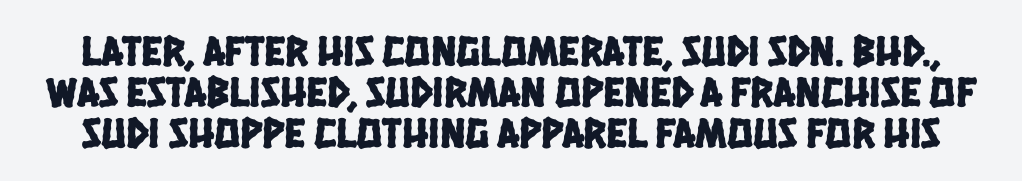
Q: Is the typeface a serif or a sans-serif typeface? A: Sans-serif.
Q: Is the text underlined? A: No.
Q: Is the spacing between letters normal or unusually wide? A: Normal.
Q: Is the spacing between lines tight, normal or loose? A: Tight.
Q: Width (condensed, normal, or wide)? A: Condensed.
Q: Stroke contrast? A: Low.
Q: x-height? A: Large.
Q: Monospaced? A: No.
